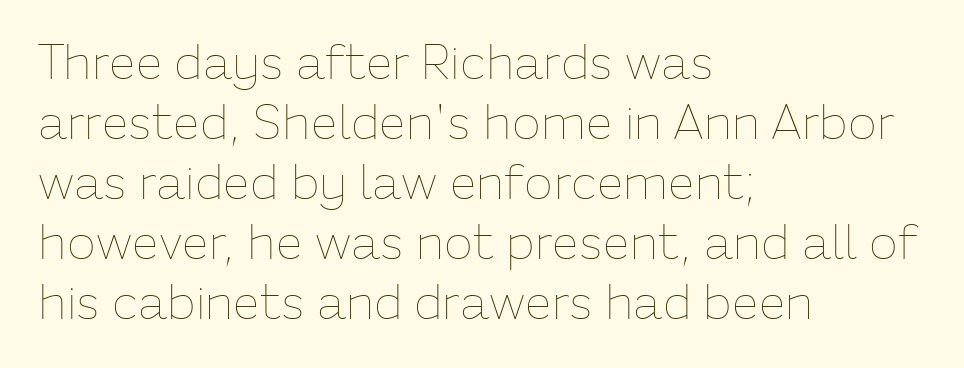
No letter is thick-stroked: the sample isn't bold. Unlike italic type, these characters show no tilt at all. Horizontal bands of white between lines are of average thickness. Compared with a centered layout, this one pins lines to the left instead. There is no visible air inserted between adjacent glyphs. The space directly below the letters is spotless.
